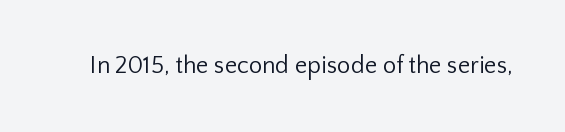
{"italic": "no", "bold": "no", "underline": "no", "letter_spacing": "normal", "letter_spacing_em": 0.0, "glyph_px": 24}
